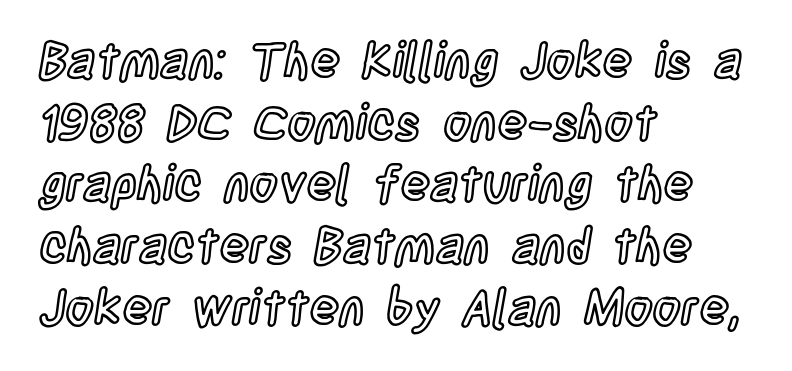
The face used here is rendered with its standard letterfit. The letters advance in unequal steps, a hallmark of proportional type. Does the copy run flush right? No — it runs flush left.
